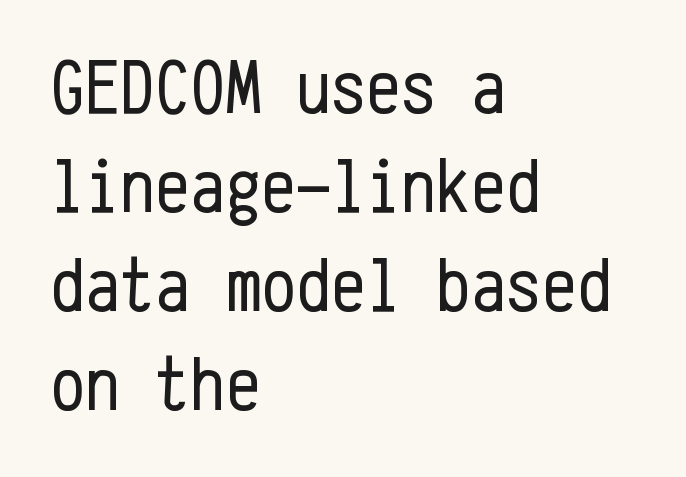
Q: Is the text bold? A: No.
Q: Is the text italic (slanted)? A: No, it is upright.
Q: Is the typeface a serif or a sans-serif typeface? A: Sans-serif.
Q: Is the text underlined? A: No.
Q: How is the paragraph aligned? A: Left-aligned.
Q: Is the spacing between letters normal or unusually wide? A: Normal.
Q: Is the spacing between lines tight, normal or loose? A: Normal.
Q: Width (condensed, normal, or wide)? A: Condensed.
Q: Stroke contrast? A: Low.
Q: x-height? A: Medium.
Q: Monospaced? A: Yes.
